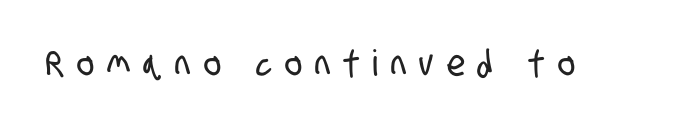
The image shows 36 px condensed sans-serif type; set unusually wide letter spacing (+0.37 em), not underlined; low stroke contrast and a large x-height.
